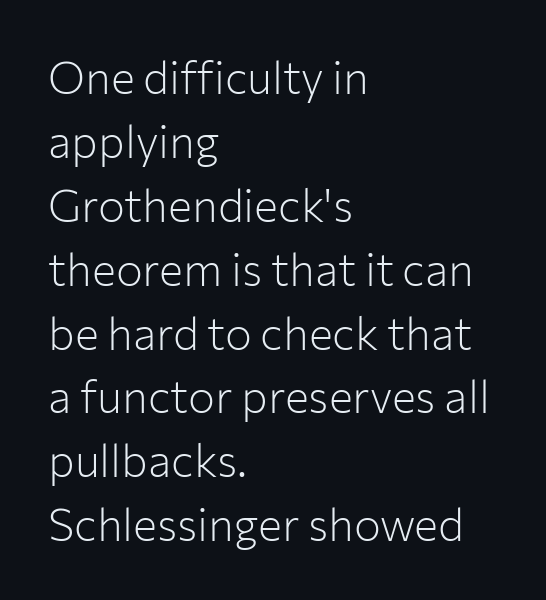
Q: Is the text bold? A: No.
Q: Is the text italic (slanted)? A: No, it is upright.
Q: Is the typeface a serif or a sans-serif typeface? A: Sans-serif.
Q: Is the text underlined? A: No.
Q: How is the paragraph aligned? A: Left-aligned.
Q: Is the spacing between letters normal or unusually wide? A: Normal.
Q: Is the spacing between lines tight, normal or loose? A: Normal.
Q: Width (condensed, normal, or wide)? A: Normal.
Q: Stroke contrast? A: Low.
Q: x-height? A: Medium.
Q: Monospaced? A: No.
